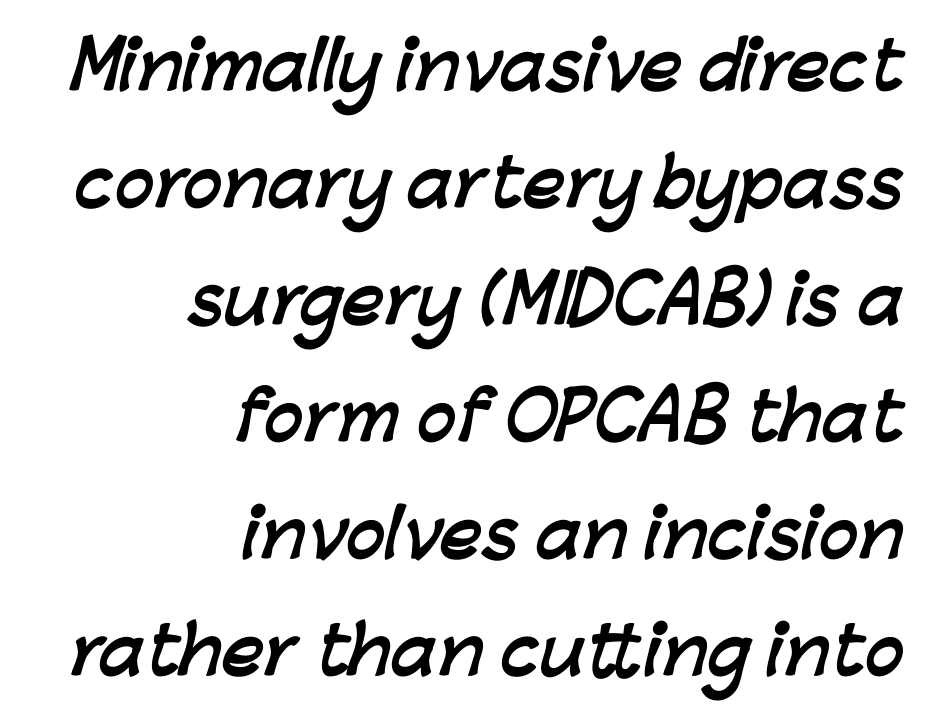
The text block is weighted toward the right margin, trailing off unevenly leftward. The area under the type is left untouched. Check where the strokes stop: nothing finishes them off — pure sans. Its strokes are broad and dark, the hallmark of bold type. The passage shown is typed in a proportional face where columns would drift. Standard letterfit; no display-style spreading of the glyphs.
